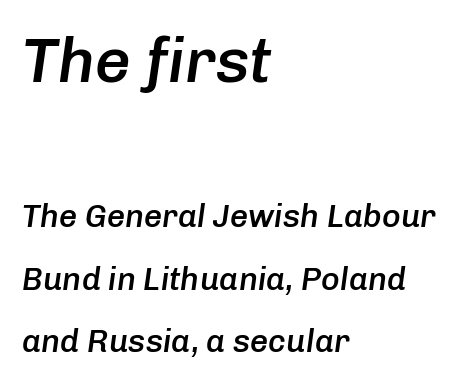
Q: Is the text bold? A: Semi-bold.
Q: Is the text italic (slanted)? A: Yes, it leans right by about 8 degrees.
Q: Is the text underlined? A: No.
Q: How is the paragraph aligned? A: Left-aligned.
Q: Is the spacing between letters normal or unusually wide? A: Normal.
Q: Is the spacing between lines tight, normal or loose? A: Loose.
Q: Which block of text is set in a larger size, the first (top) or the second (bottom)? A: The first (top) one.
Q: Width (condensed, normal, or wide)? A: Normal.
Q: Stroke contrast? A: Low.
Q: x-height? A: Medium.
Q: Monospaced? A: No.
